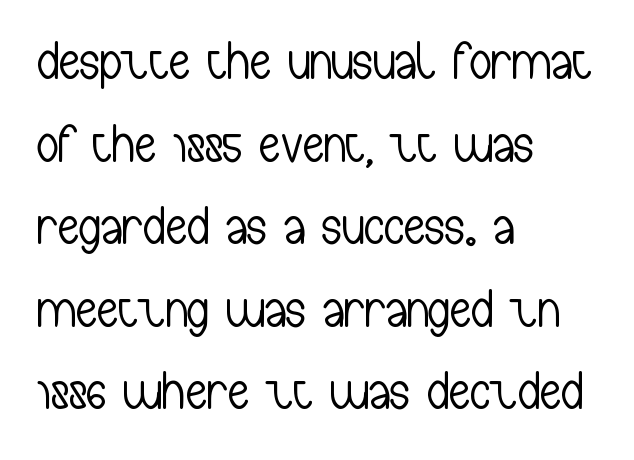
The image shows 54 px light, condensed sans-serif type, upright; set left-aligned, normal line spacing (1.53x), normal letter spacing, not underlined; low stroke contrast and a medium x-height.
